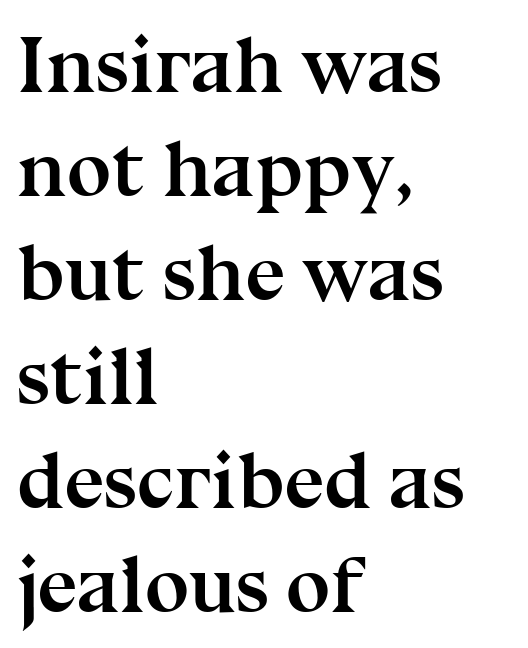
The image shows 80 px semibold serif type, upright; set left-aligned, normal line spacing (1.3x), normal letter spacing, not underlined; medium stroke contrast and a medium x-height.
